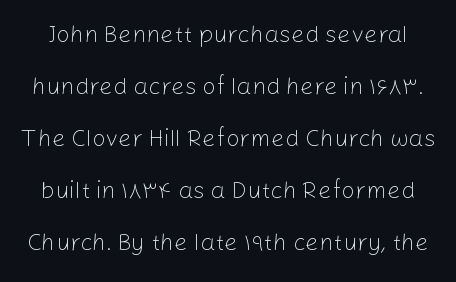
Q: Is the text bold? A: No.
Q: Is the text italic (slanted)? A: No, it is upright.
Q: Is the text underlined? A: No.
Q: Is the spacing between letters normal or unusually wide? A: Normal.
Q: Is the spacing between lines tight, normal or loose? A: Loose.
